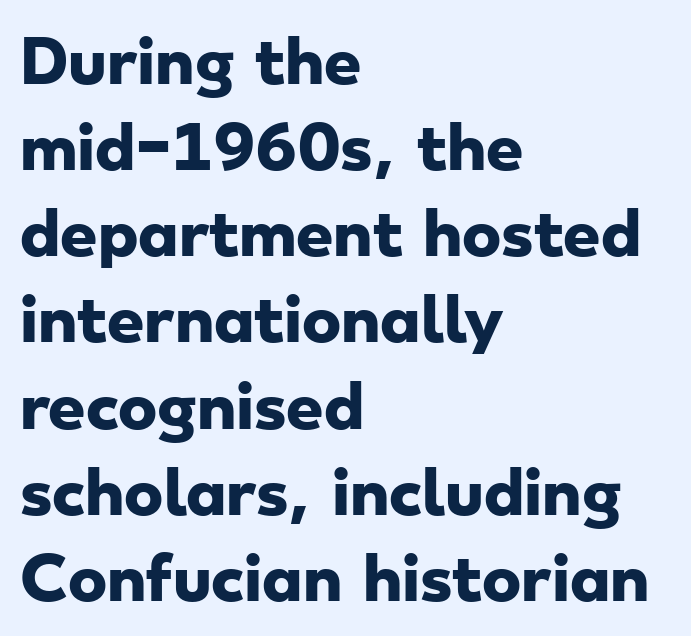
Character widths vary here, with narrow letters taking less room than wide ones. The area under the type is left untouched. A typesetter would label this face a sans. How would I describe the line gaps? Plain and ordinary. How are the letters spaced? Ordinarily, with no added tracking. The paragraph has a hard left edge and a soft right edge.
